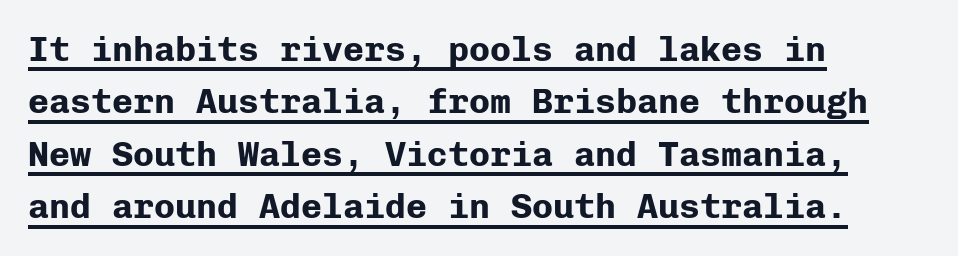
Q: Is the text bold? A: Yes.
Q: Is the text italic (slanted)? A: No, it is upright.
Q: Is the typeface a serif or a sans-serif typeface? A: Sans-serif.
Q: Is the text underlined? A: Yes.
Q: How is the paragraph aligned? A: Left-aligned.
Q: Is the spacing between letters normal or unusually wide? A: Normal.
Q: Is the spacing between lines tight, normal or loose? A: Normal.
Q: Width (condensed, normal, or wide)? A: Normal.
Q: Stroke contrast? A: Low.
Q: x-height? A: Medium.
Q: Monospaced? A: Yes.
